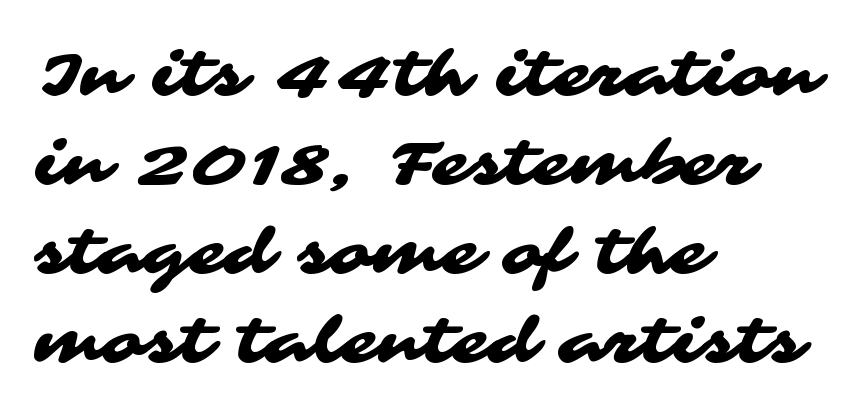
The image shows 61 px wide sans-serif type; set left-aligned, normal line spacing (1.46x), normal letter spacing, not underlined; medium stroke contrast and a medium x-height.
